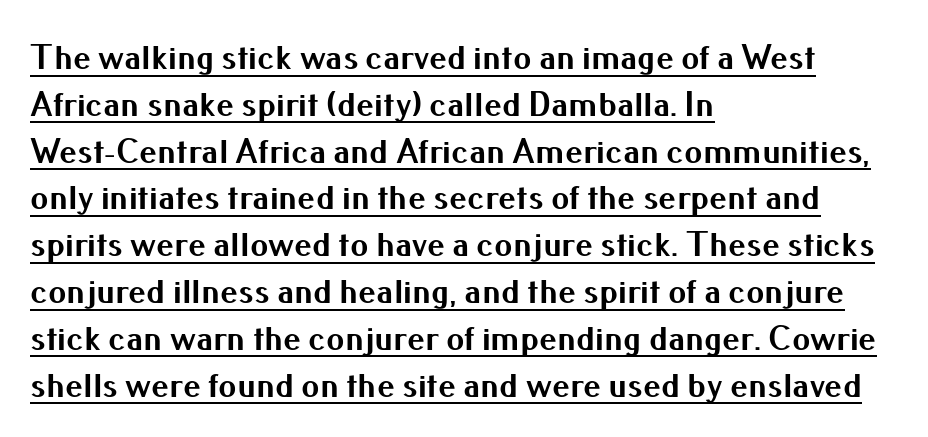
{"serif": "no", "italic": "no", "bold": "yes", "weight": "bold", "width": "normal", "stroke_contrast": "medium", "x_height": "small", "monospaced": "no", "underline": "yes", "align": "left", "line_spacing": "normal", "line_spacing_ratio": 1.3, "letter_spacing": "normal", "letter_spacing_em": 0.0, "glyph_px": 36}
